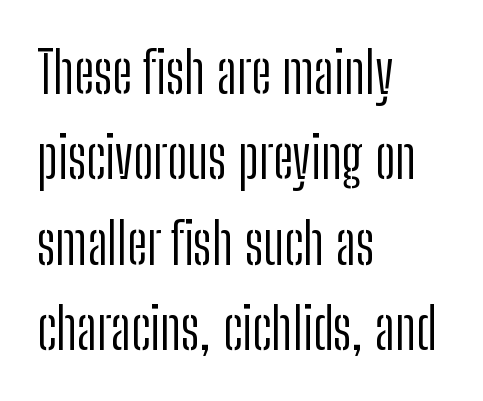
Q: Is the text bold? A: No.
Q: Is the text italic (slanted)? A: No, it is upright.
Q: Is the typeface a serif or a sans-serif typeface? A: Sans-serif.
Q: Is the text underlined? A: No.
Q: How is the paragraph aligned? A: Left-aligned.
Q: Is the spacing between letters normal or unusually wide? A: Normal.
Q: Is the spacing between lines tight, normal or loose? A: Normal.
Q: Width (condensed, normal, or wide)? A: Condensed.
Q: Stroke contrast? A: Low.
Q: x-height? A: Medium.
Q: Monospaced? A: No.
